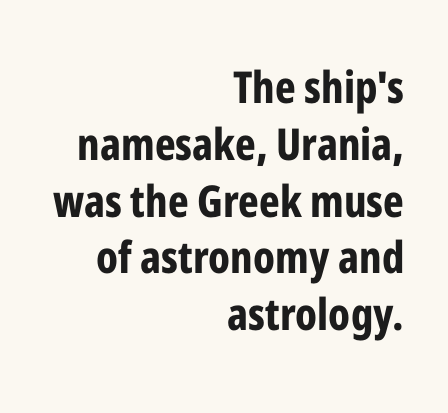
Normally led — the rows are evenly, conventionally spaced. A bare baseline throughout the passage. Emphasis by weight is at full strength: bold. Default kerning and tracking; the words read as compact shapes.
